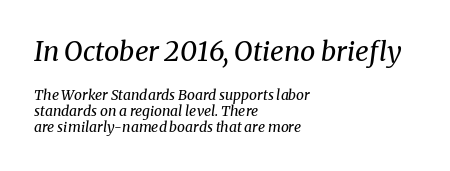
The image shows 27 px text type, italic (leaning right); set left-aligned, tight line spacing (1.14x), normal letter spacing, not underlined; the first (top) block is 1.93x larger.
